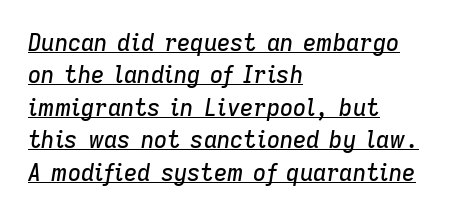
Q: Is the text italic (slanted)? A: Yes, it leans right by about 9 degrees.
Q: Is the text underlined? A: Yes.
Q: How is the paragraph aligned? A: Left-aligned.
Q: Is the spacing between letters normal or unusually wide? A: Normal.
Q: Is the spacing between lines tight, normal or loose? A: Normal.
